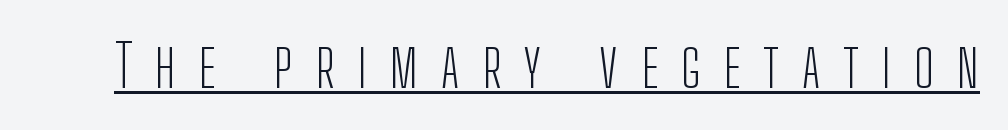
The image shows 59 px light, condensed sans-serif type, upright; set unusually wide letter spacing (+0.39 em), underlined; low stroke contrast and a medium x-height.
